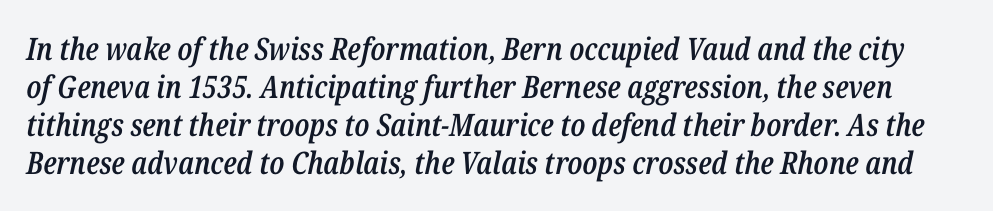
The gaps between neighbouring characters are ordinary and unremarkable. Is the type slanted? Yes — the strokes lean at a clear angle. The zone under the glyphs is completely vacant. The face used here is proportionally spaced, like ordinary book or web type. Does the weight exceed regular? Yes, but only to semibold.
